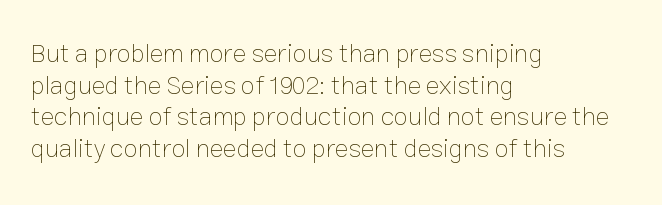
Q: Is the text bold? A: No.
Q: Is the text italic (slanted)? A: No, it is upright.
Q: Is the text underlined? A: No.
Q: How is the paragraph aligned? A: Left-aligned.
Q: Is the spacing between letters normal or unusually wide? A: Normal.
